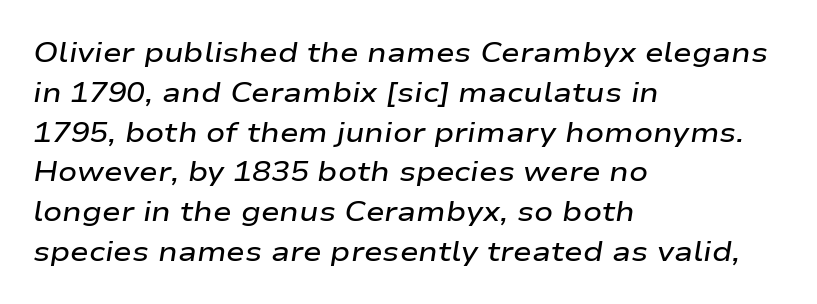
The image shows 28 px semibold, wide type, italic (leaning right); set left-aligned, normal line spacing (1.42x), normal letter spacing, not underlined; low stroke contrast and a medium x-height.
